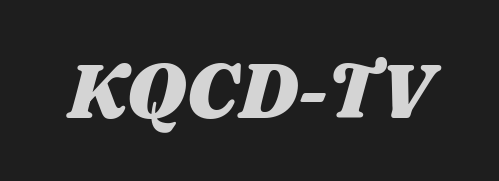
Proportional: the letters do not fall into vertical columns. Plenty of ink on the page — the face is bold. Characters are canted at an angle relative to the baseline's perpendicular. Tracking here is standard; glyphs follow each other at the usual distance. Nobody drew a line under any word here.
